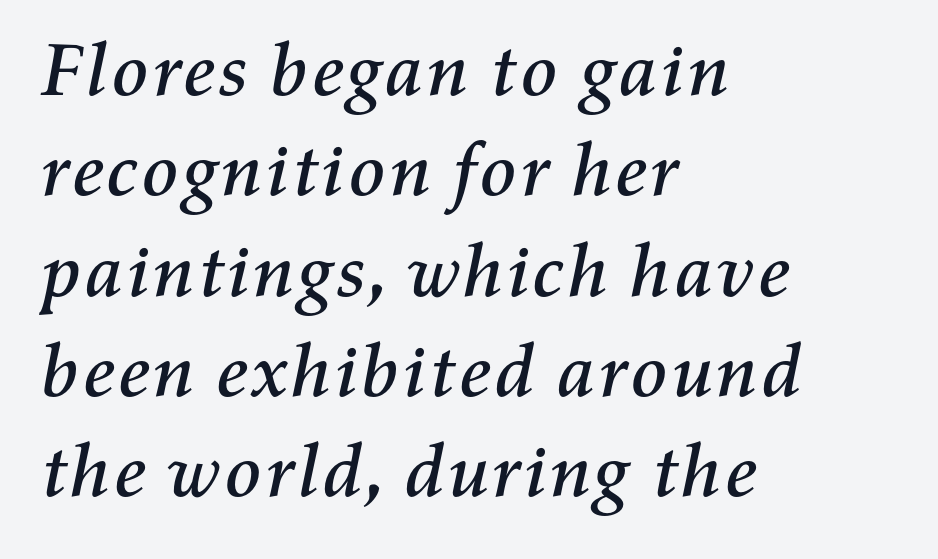
The image shows 76 px text type, italic (leaning right); set left-aligned, normal line spacing (1.32x), normal letter spacing, not underlined; medium stroke contrast and a medium x-height.
